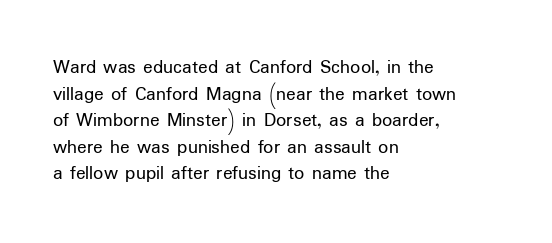
The image shows 20 px text type, upright; set left-aligned, normal line spacing (1.33x), normal letter spacing, not underlined.
